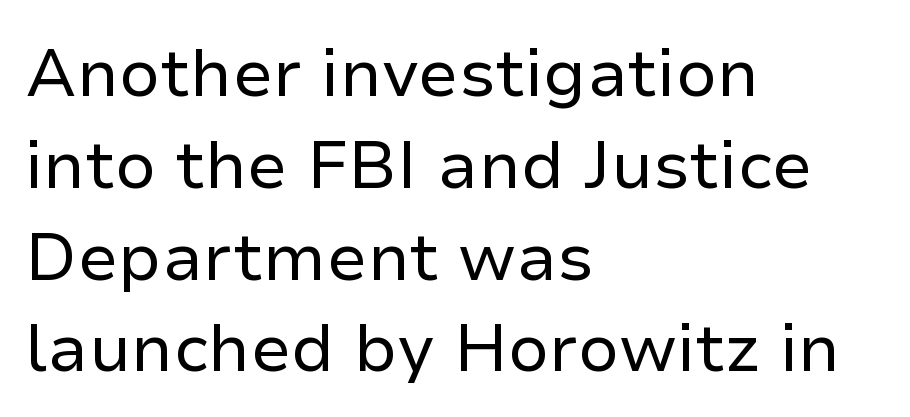
The image shows 67 px regular-weight sans-serif type, upright; set left-aligned, normal line spacing (1.37x), normal letter spacing, not underlined; low stroke contrast and a medium x-height.
